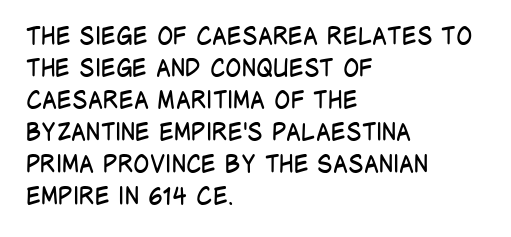
{"italic": "no", "bold": "no", "underline": "no", "align": "left", "line_spacing": "normal", "line_spacing_ratio": 1.33, "letter_spacing": "normal", "letter_spacing_em": 0.0, "glyph_px": 24}
